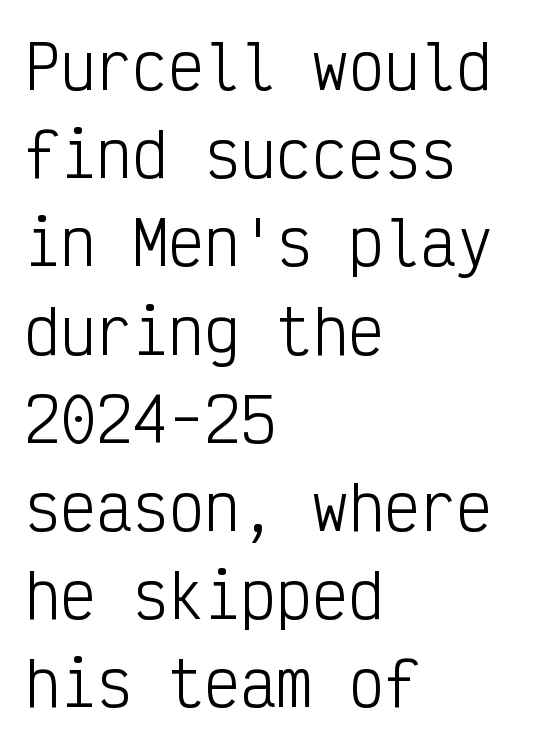
Q: Is the text bold? A: No.
Q: Is the text italic (slanted)? A: No, it is upright.
Q: Is the typeface a serif or a sans-serif typeface? A: Sans-serif.
Q: Is the text underlined? A: No.
Q: How is the paragraph aligned? A: Left-aligned.
Q: Is the spacing between letters normal or unusually wide? A: Normal.
Q: Is the spacing between lines tight, normal or loose? A: Normal.
Q: Width (condensed, normal, or wide)? A: Condensed.
Q: Stroke contrast? A: Low.
Q: x-height? A: Medium.
Q: Monospaced? A: Yes.
